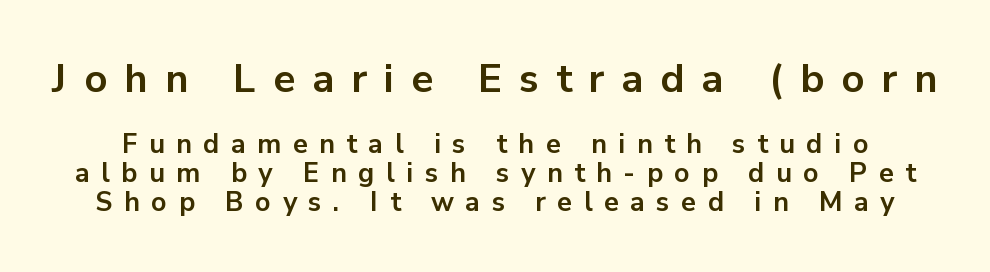
Look at the tracking — it's clearly loosened, letters drifting apart. Typesetter's note: full bold, strokes at maximum text heaviness. Unlike a traditional serif, this face leaves its strokes unadorned. The letters stand straight up with perfectly vertical stems. Block one is the big one; block two sits smaller underneath. Spacing verdict: proportional, widths tailored to each character.
